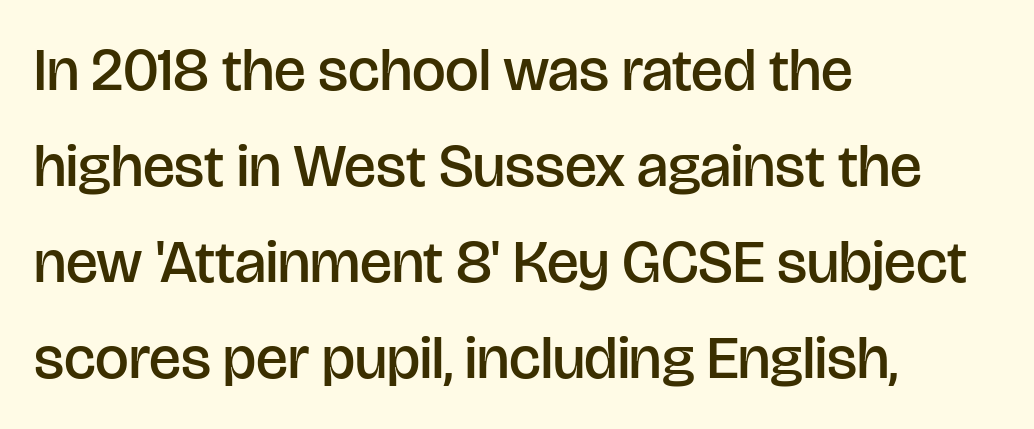
The image shows 60 px semibold sans-serif type, upright; set left-aligned, normal line spacing (1.6x), normal letter spacing, not underlined; low stroke contrast and a large x-height.
